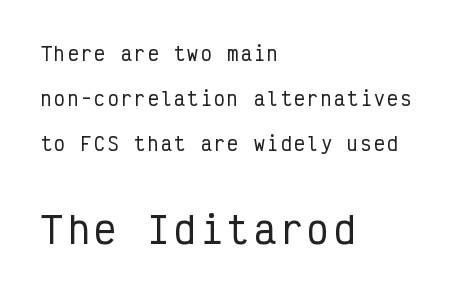
Small over large — that's the arrangement of the two blocks here. The setting favours the left margin, as ordinary paragraphs usually do. Whoever set this chose breathing room over compactness in the vertical rhythm. Nothing sits at the stroke ends, so this counts as sans-serif. The passage shown is not underscored anywhere.
